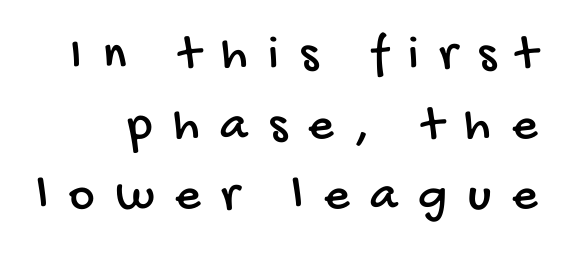
The image shows 49 px condensed sans-serif type; set normal line spacing (1.44x), unusually wide letter spacing (+0.43 em), not underlined; low stroke contrast and a large x-height.
